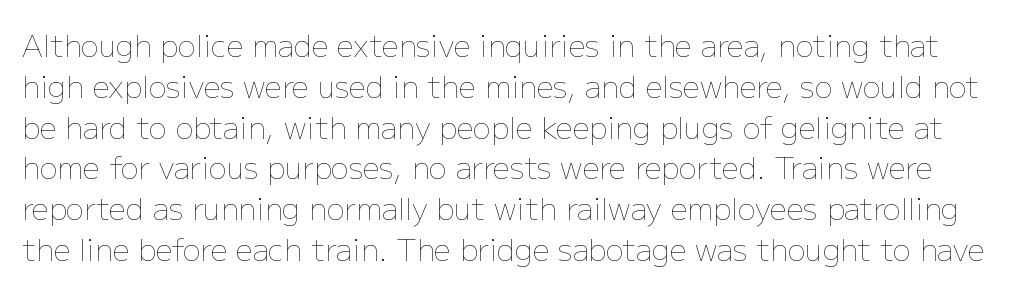
Q: Is the text bold? A: No.
Q: Is the text italic (slanted)? A: No, it is upright.
Q: Is the text underlined? A: No.
Q: Is the spacing between letters normal or unusually wide? A: Normal.
Q: Is the spacing between lines tight, normal or loose? A: Normal.
Q: Width (condensed, normal, or wide)? A: Normal.
Q: Stroke contrast? A: Low.
Q: x-height? A: Medium.
Q: Monospaced? A: No.
